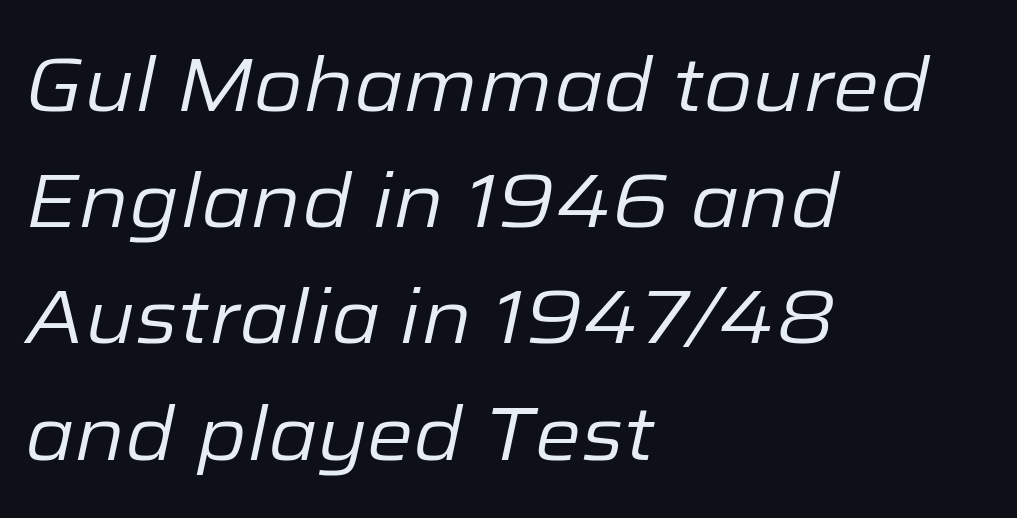
Honestly, the row spacing looks completely unremarkable. The compositor pushed each line to the left boundary. Standard letterfit; no display-style spreading of the glyphs. A typesetter would call this proportional, since set widths differ per character. Tall strokes in this sample are angled rather than plumb. Glance below the letters and you will spot only blank space.
